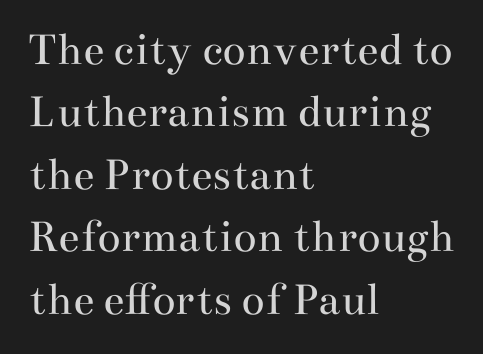
No word sits above an underline. The cut favours lightness, reaching ordinary text weight at its darkest. Italic: no, the glyphs are upright roman. Between one letter and the next there's only the usual sliver of space. Short and long lines alike share a common starting point at left.
